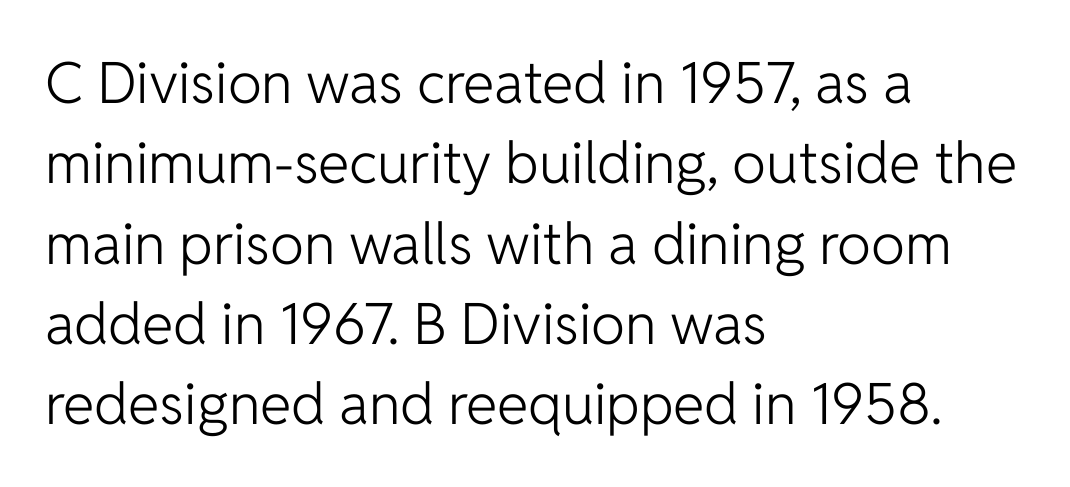
Q: Is the text bold? A: No.
Q: Is the text italic (slanted)? A: No, it is upright.
Q: Is the typeface a serif or a sans-serif typeface? A: Sans-serif.
Q: Is the text underlined? A: No.
Q: How is the paragraph aligned? A: Left-aligned.
Q: Is the spacing between letters normal or unusually wide? A: Normal.
Q: Is the spacing between lines tight, normal or loose? A: Normal.
Q: Width (condensed, normal, or wide)? A: Normal.
Q: Stroke contrast? A: Low.
Q: x-height? A: Medium.
Q: Monospaced? A: No.
